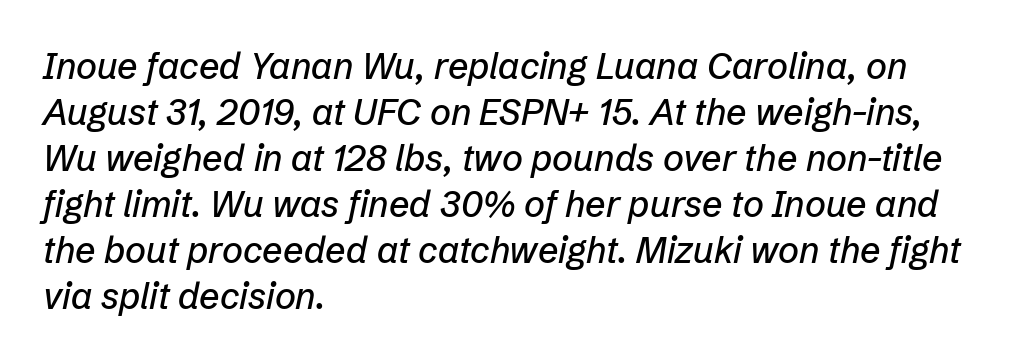
Honestly, the letter spacing is just normal — you wouldn't notice it. If you drew a ruler down the left edge, every line would touch it. The baseline area is clear. Compared with ordinary roman type, these characters are visibly tilted. A normal amount of white space separates one row of letters from the next.
